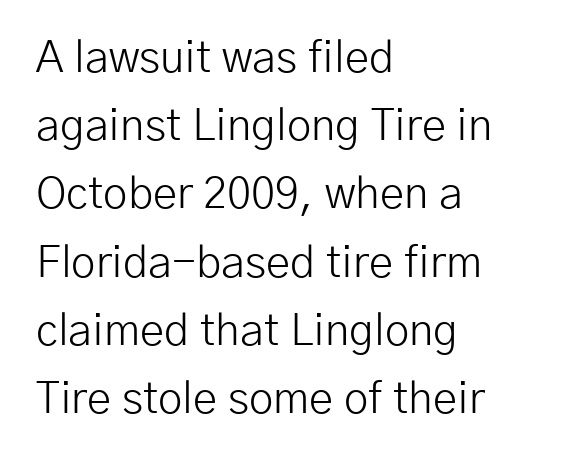
The image shows 44 px light sans-serif type, upright; set left-aligned, normal line spacing (1.55x), normal letter spacing, not underlined; low stroke contrast and a medium x-height.
